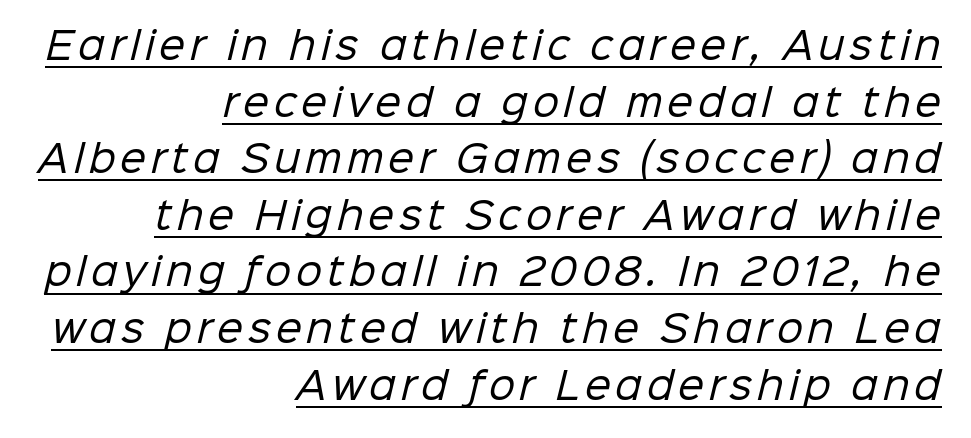
{"serif": "no", "bold": "no", "weight": "regular", "width": "normal", "stroke_contrast": "low", "x_height": "medium", "monospaced": "no", "underline": "yes", "align": "right", "line_spacing": "normal", "line_spacing_ratio": 1.53, "glyph_px": 37}
